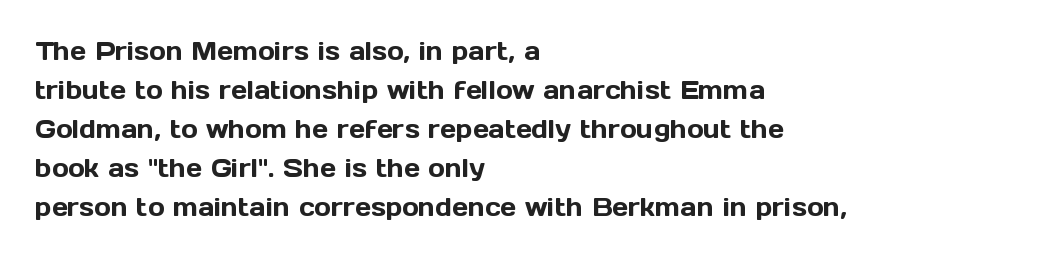
The horizontal fit of the characters is conventional and even. The passage shown stacks its lines at a standard gap. The letters stand straight up with perfectly vertical stems. Descender tails drop into unmarked territory. Is the block centered? No — it sits flush against the left margin.
